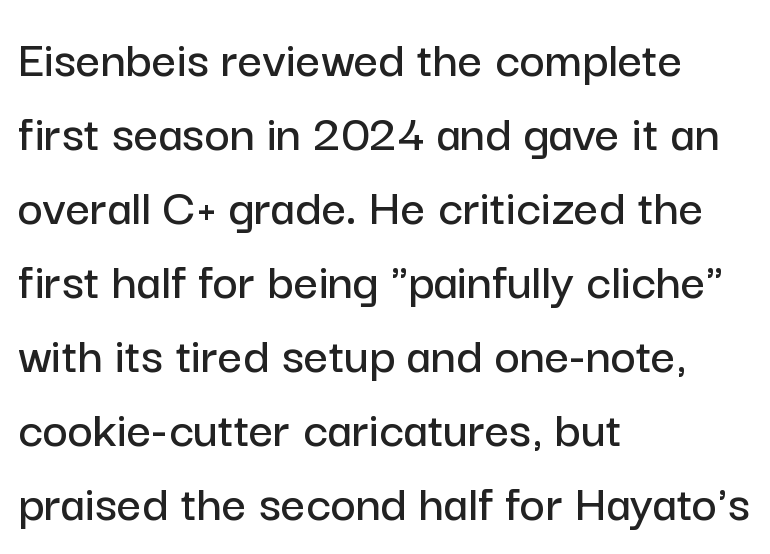
{"serif": "no", "italic": "no", "width": "normal", "stroke_contrast": "low", "x_height": "medium", "monospaced": "no", "underline": "no", "align": "left", "line_spacing": "normal", "line_spacing_ratio": 1.37, "letter_spacing": "normal", "letter_spacing_em": 0.0, "glyph_px": 54}
